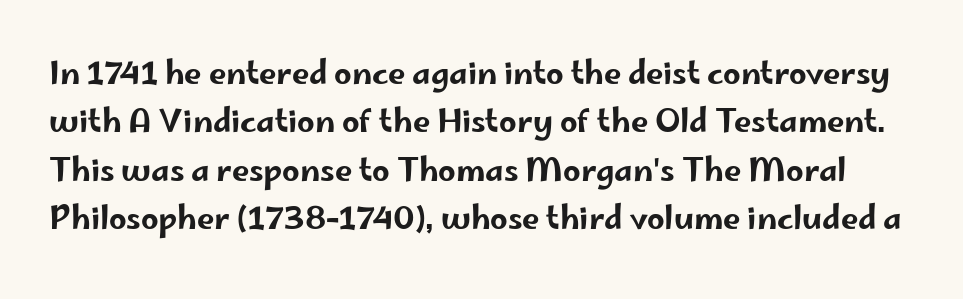
{"serif": "no", "italic": "no", "width": "wide", "stroke_contrast": "low", "x_height": "small", "monospaced": "no", "underline": "no", "line_spacing": "normal", "line_spacing_ratio": 1.56, "letter_spacing": "normal", "letter_spacing_em": 0.0, "glyph_px": 31}
